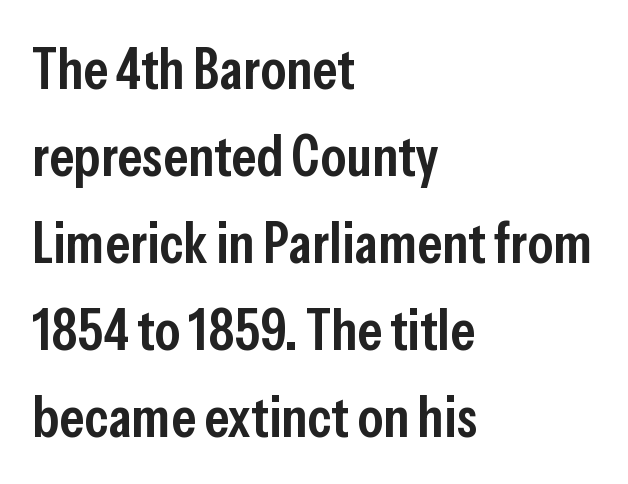
{"serif": "no", "italic": "no", "bold": "semi", "weight": "semibold", "width": "condensed", "stroke_contrast": "low", "x_height": "medium", "monospaced": "no", "underline": "no", "align": "left", "line_spacing": "normal", "line_spacing_ratio": 1.5, "letter_spacing": "normal", "letter_spacing_em": 0.0, "glyph_px": 58}
